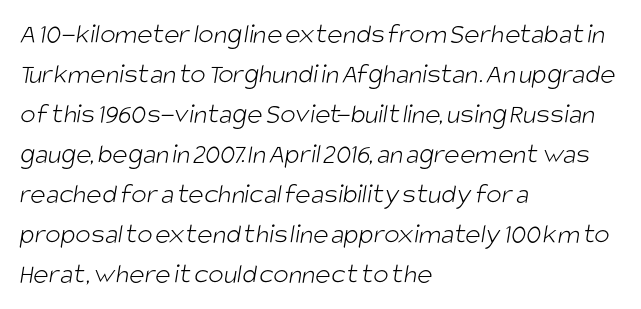
The image shows 29 px light, condensed sans-serif type; set left-aligned, normal line spacing (1.38x), normal letter spacing, not underlined; low stroke contrast and a large x-height.
